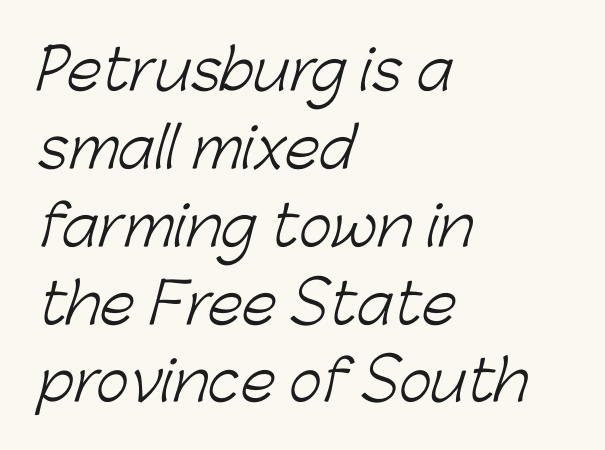
{"serif": "no", "bold": "no", "weight": "light", "width": "normal", "stroke_contrast": "low", "x_height": "medium", "monospaced": "no", "underline": "no", "align": "left", "line_spacing": "normal", "line_spacing_ratio": 1.39, "letter_spacing": "normal", "letter_spacing_em": 0.0, "glyph_px": 56}
